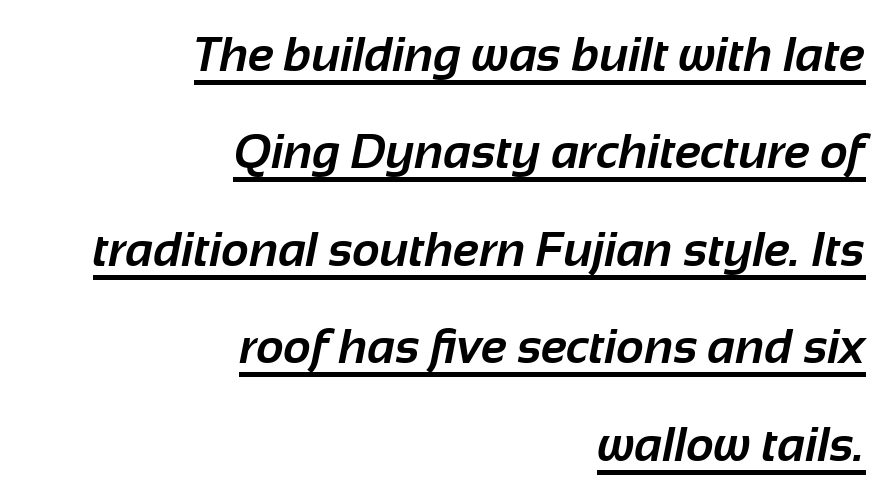
{"serif": "no", "bold": "yes", "weight": "bold", "width": "normal", "stroke_contrast": "low", "x_height": "medium", "monospaced": "no", "underline": "yes", "align": "right", "line_spacing": "loose", "line_spacing_ratio": 2.03, "letter_spacing": "normal", "letter_spacing_em": 0.0, "glyph_px": 48}
